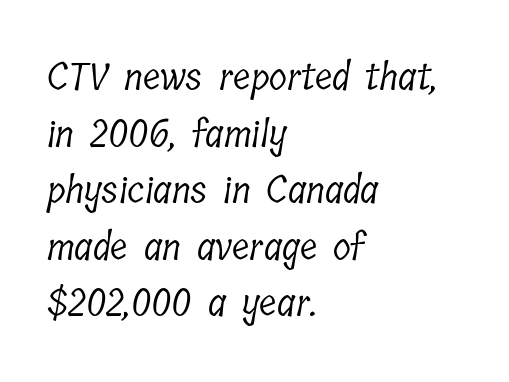
This sample is left-justified, so line endings fall wherever the words run out. Inter-character spacing is left at the font's built-in metrics. The passage shown is not bold in any degree. The rendering uses natural spacing where letterforms have individual widths. Honestly, the row spacing looks completely unremarkable. Observe the serifs anchoring each vertical stroke in this sample.
